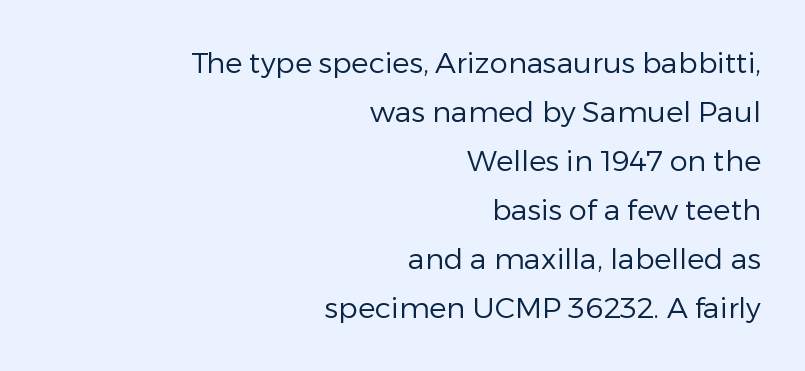
{"serif": "no", "italic": "no", "bold": "no", "weight": "regular", "width": "normal", "stroke_contrast": "low", "x_height": "medium", "monospaced": "no", "underline": "no", "align": "right", "line_spacing": "normal", "line_spacing_ratio": 1.69, "letter_spacing": "normal", "letter_spacing_em": 0.0, "glyph_px": 29}
